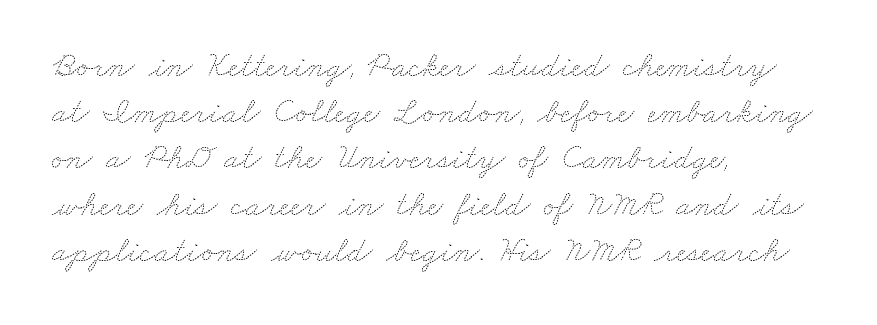
{"bold": "no", "weight": "thin", "width": "wide", "stroke_contrast": "medium", "x_height": "small", "monospaced": "no", "underline": "no", "align": "left", "line_spacing": "normal", "line_spacing_ratio": 1.32, "letter_spacing": "normal", "letter_spacing_em": 0.0, "glyph_px": 35}
